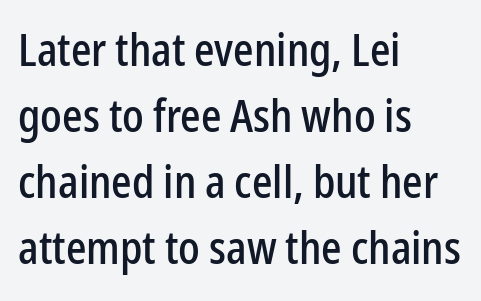
{"serif": "no", "italic": "no", "width": "condensed", "stroke_contrast": "low", "x_height": "medium", "monospaced": "no", "underline": "no", "align": "left", "line_spacing": "normal", "line_spacing_ratio": 1.47, "letter_spacing": "normal", "letter_spacing_em": 0.0, "glyph_px": 45}
